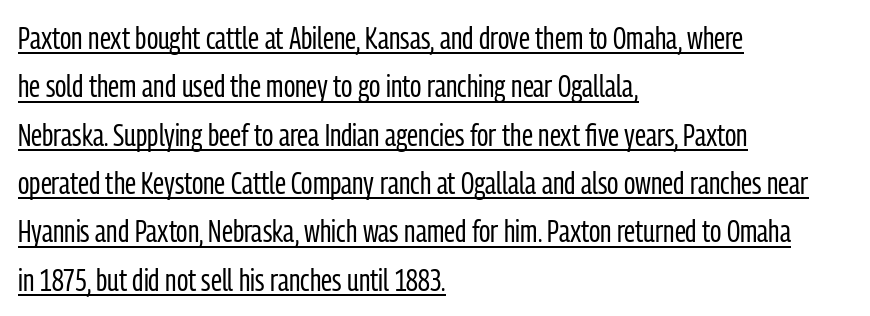
Q: Is the text bold? A: No.
Q: Is the text italic (slanted)? A: No, it is upright.
Q: Is the typeface a serif or a sans-serif typeface? A: Sans-serif.
Q: Is the text underlined? A: Yes.
Q: How is the paragraph aligned? A: Left-aligned.
Q: Is the spacing between letters normal or unusually wide? A: Normal.
Q: Is the spacing between lines tight, normal or loose? A: Normal.
Q: Width (condensed, normal, or wide)? A: Condensed.
Q: Stroke contrast? A: Low.
Q: x-height? A: Medium.
Q: Monospaced? A: No.
